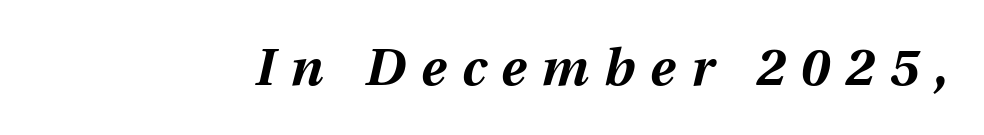
The passage shown is typed in a proportional face where columns would drift. Notice how the stems are inclined rather than vertical — that's the hallmark of italics. Each word looks stretched out because of the extra space between its letters. The zone under the glyphs is completely vacant. Strong, thick strokes mark this as bold type.
